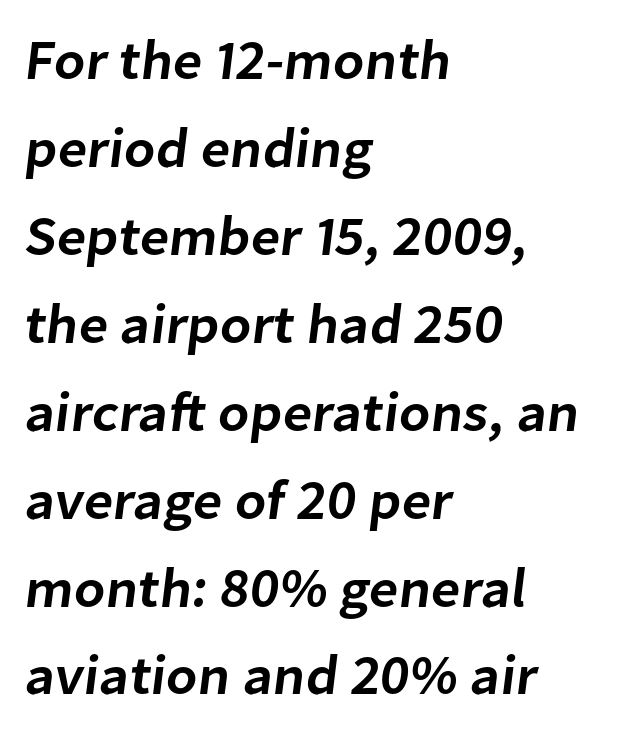
The image shows 56 px semibold sans-serif type; set left-aligned, normal line spacing (1.57x), normal letter spacing, not underlined; low stroke contrast and a medium x-height.
